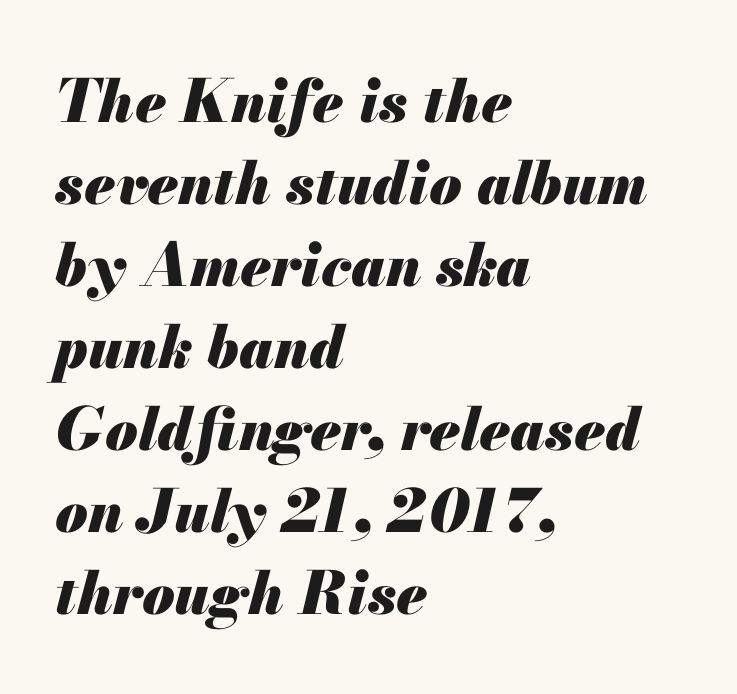
{"italic": "yes", "lean": "right", "slant_degrees": 13, "bold": "yes", "weight": "heavy", "width": "normal", "stroke_contrast": "medium", "x_height": "small", "monospaced": "no", "underline": "no", "align": "left", "line_spacing": "normal", "line_spacing_ratio": 1.39, "letter_spacing": "normal", "letter_spacing_em": 0.0, "glyph_px": 59}
